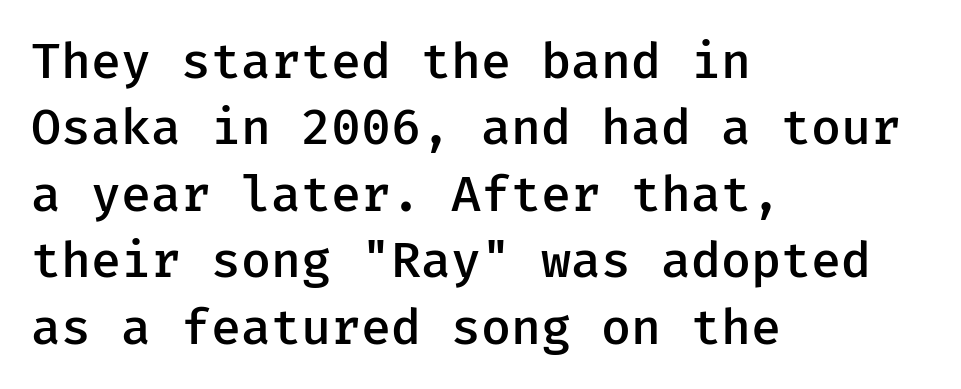
Q: Is the text bold? A: Semi-bold.
Q: Is the text italic (slanted)? A: No, it is upright.
Q: Is the typeface a serif or a sans-serif typeface? A: Sans-serif.
Q: Is the text underlined? A: No.
Q: How is the paragraph aligned? A: Left-aligned.
Q: Is the spacing between letters normal or unusually wide? A: Normal.
Q: Is the spacing between lines tight, normal or loose? A: Normal.
Q: Width (condensed, normal, or wide)? A: Normal.
Q: Stroke contrast? A: Low.
Q: x-height? A: Medium.
